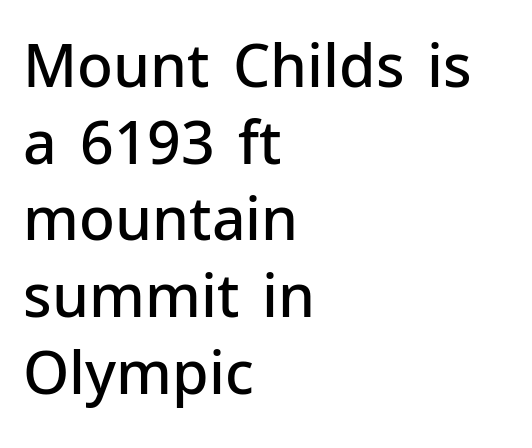
Q: Is the text bold? A: Semi-bold.
Q: Is the text italic (slanted)? A: No, it is upright.
Q: Is the typeface a serif or a sans-serif typeface? A: Sans-serif.
Q: Is the text underlined? A: No.
Q: How is the paragraph aligned? A: Left-aligned.
Q: Is the spacing between letters normal or unusually wide? A: Normal.
Q: Is the spacing between lines tight, normal or loose? A: Normal.
Q: Width (condensed, normal, or wide)? A: Normal.
Q: Stroke contrast? A: Low.
Q: x-height? A: Medium.
Q: Monospaced? A: No.
